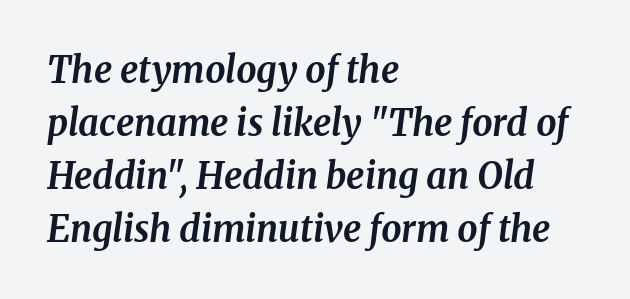
Each letter keeps its own natural width here, so spacing adapts to shape. This sample uses an oblique cut, with every glyph tilted off the vertical. Caption: bold face, heavy strokes. Any mark beneath the type? The region is blank. Tracking here is standard; glyphs follow each other at the usual distance.
